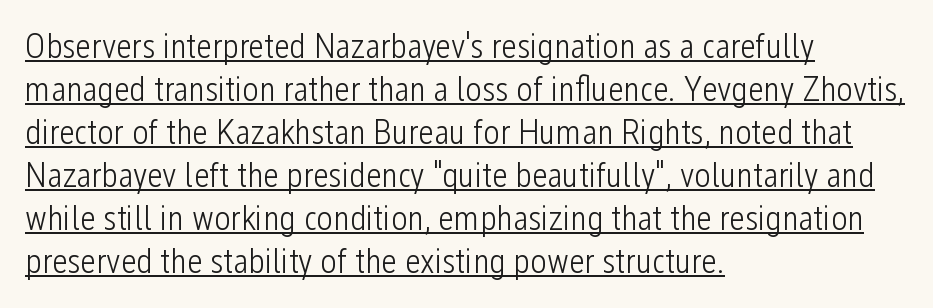
Q: Is the text bold? A: No.
Q: Is the text italic (slanted)? A: No, it is upright.
Q: Is the typeface a serif or a sans-serif typeface? A: Sans-serif.
Q: Is the text underlined? A: Yes.
Q: How is the paragraph aligned? A: Left-aligned.
Q: Is the spacing between letters normal or unusually wide? A: Normal.
Q: Width (condensed, normal, or wide)? A: Condensed.
Q: Stroke contrast? A: Low.
Q: x-height? A: Medium.
Q: Monospaced? A: No.
